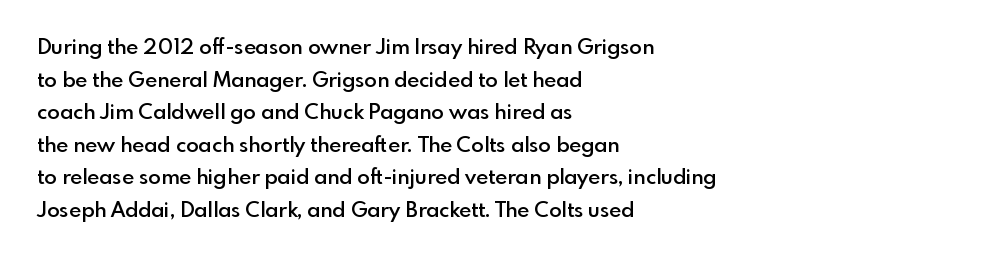
Decoration check: the copy has no underline. If you drew a ruler down the left edge, every line would touch it. How would I describe the line gaps? Plain and ordinary. The characters look somewhat weighty, a semibold short of true bold. Ordinary non-slanted type is in use.
